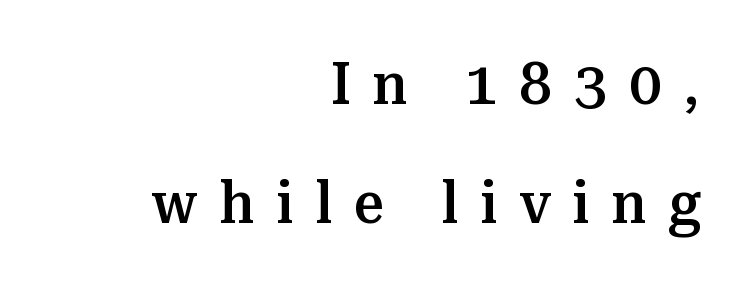
Q: Is the text bold? A: Semi-bold.
Q: Is the text italic (slanted)? A: No, it is upright.
Q: Is the typeface a serif or a sans-serif typeface? A: Serif.
Q: Is the text underlined? A: No.
Q: How is the paragraph aligned? A: Right-aligned.
Q: Is the spacing between letters normal or unusually wide? A: Unusually wide.
Q: Is the spacing between lines tight, normal or loose? A: Loose.
Q: Width (condensed, normal, or wide)? A: Normal.
Q: Stroke contrast? A: Medium.
Q: x-height? A: Medium.
Q: Monospaced? A: No.
